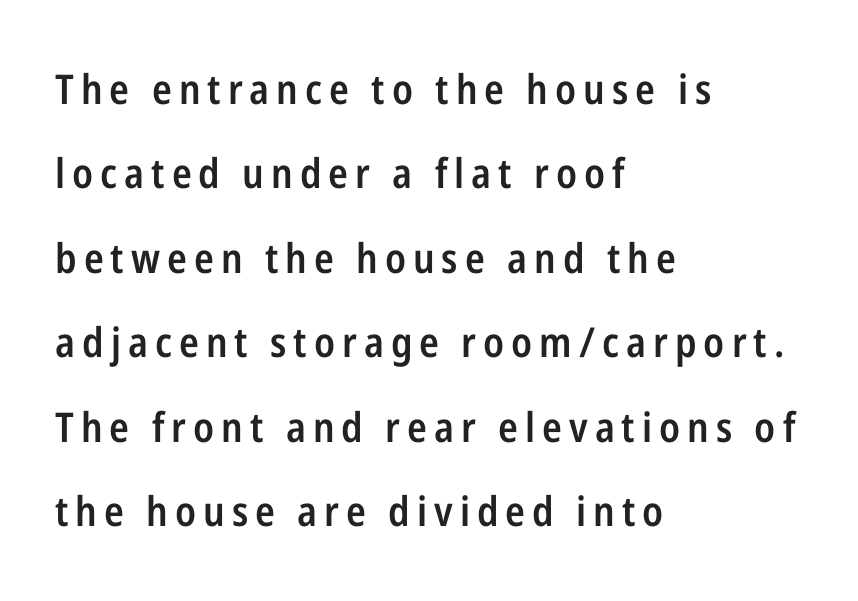
Q: Is the text bold? A: Semi-bold.
Q: Is the text italic (slanted)? A: No, it is upright.
Q: Is the typeface a serif or a sans-serif typeface? A: Sans-serif.
Q: Is the text underlined? A: No.
Q: How is the paragraph aligned? A: Left-aligned.
Q: Is the spacing between lines tight, normal or loose? A: Loose.
Q: Width (condensed, normal, or wide)? A: Condensed.
Q: Stroke contrast? A: Low.
Q: x-height? A: Medium.
Q: Monospaced? A: No.
